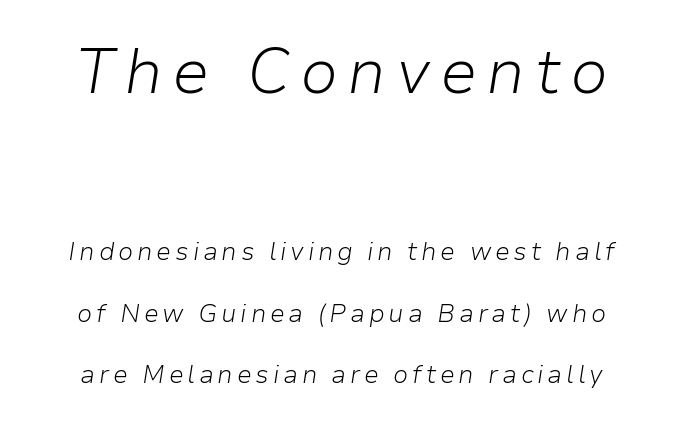
The image shows 63 px light type, italic (leaning right); set centered, loose line spacing (2.46x), not underlined; the first (top) block is 2.52x larger; low stroke contrast and a medium x-height.
